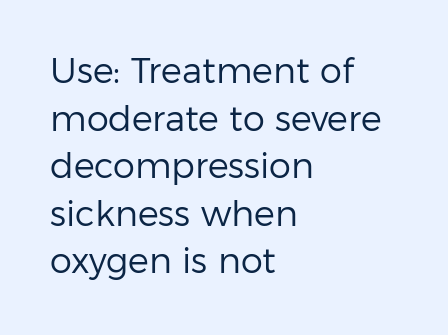
{"serif": "no", "italic": "no", "bold": "no", "weight": "regular", "width": "normal", "stroke_contrast": "low", "x_height": "medium", "monospaced": "no", "underline": "no", "align": "left", "line_spacing": "normal", "line_spacing_ratio": 1.36, "letter_spacing": "normal", "letter_spacing_em": 0.0, "glyph_px": 35}
